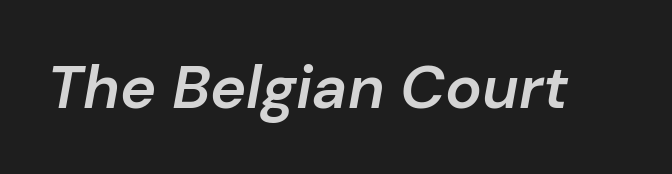
The image shows 61 px semibold type, italic (leaning right); set normal letter spacing, not underlined; low stroke contrast and a medium x-height.
